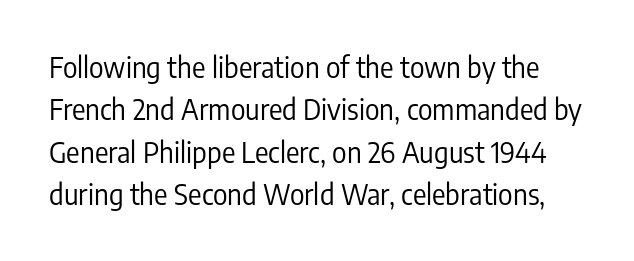
Q: Is the text bold? A: No.
Q: Is the text italic (slanted)? A: No, it is upright.
Q: Is the typeface a serif or a sans-serif typeface? A: Sans-serif.
Q: Is the text underlined? A: No.
Q: Is the spacing between letters normal or unusually wide? A: Normal.
Q: Is the spacing between lines tight, normal or loose? A: Normal.
Q: Width (condensed, normal, or wide)? A: Condensed.
Q: Stroke contrast? A: Low.
Q: x-height? A: Medium.
Q: Monospaced? A: No.
